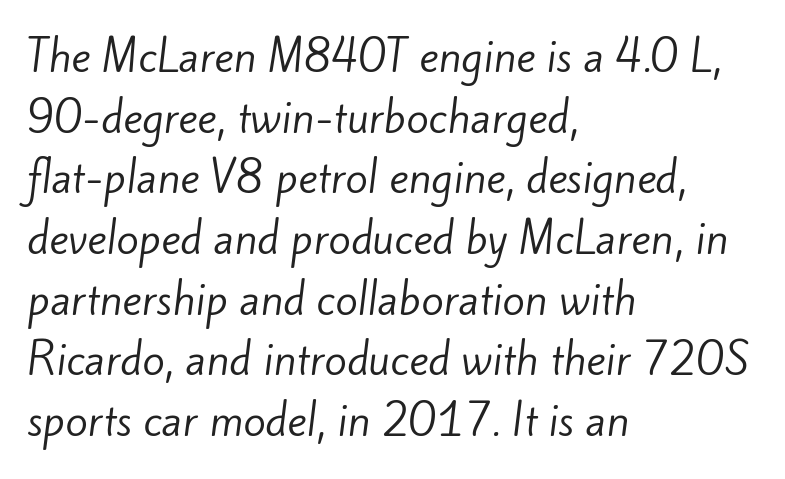
The image shows 41 px regular-weight sans-serif type; set left-aligned, normal line spacing (1.48x), normal letter spacing, not underlined; low stroke contrast and a small x-height.
